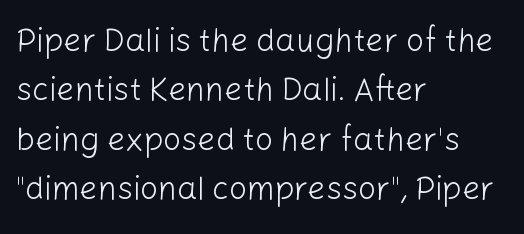
Q: Is the text bold? A: No.
Q: Is the text italic (slanted)? A: No, it is upright.
Q: Is the typeface a serif or a sans-serif typeface? A: Sans-serif.
Q: Is the text underlined? A: No.
Q: How is the paragraph aligned? A: Left-aligned.
Q: Is the spacing between letters normal or unusually wide? A: Normal.
Q: Is the spacing between lines tight, normal or loose? A: Normal.
Q: Width (condensed, normal, or wide)? A: Normal.
Q: Stroke contrast? A: Low.
Q: x-height? A: Medium.
Q: Monospaced? A: No.
